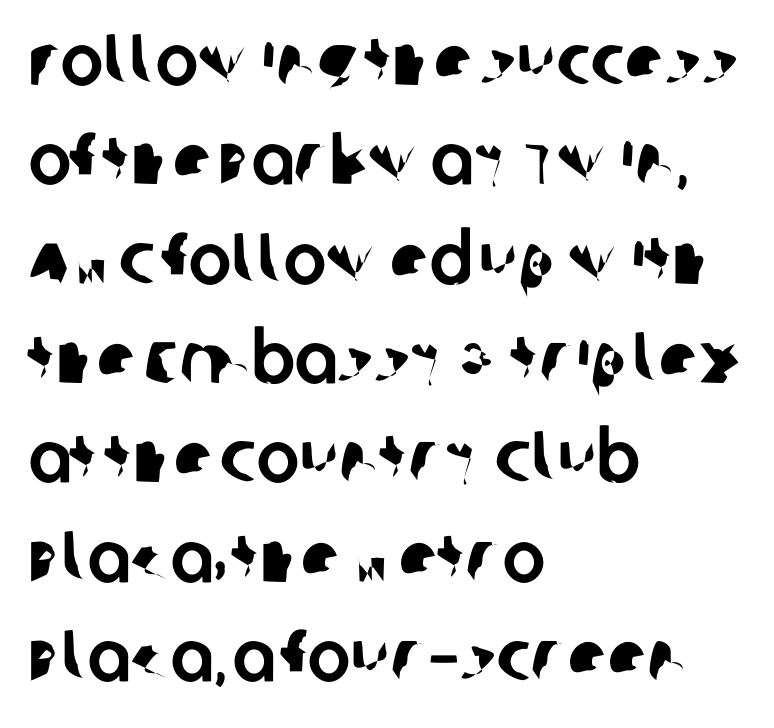
Q: Is the typeface a serif or a sans-serif typeface? A: Sans-serif.
Q: Is the text underlined? A: No.
Q: How is the paragraph aligned? A: Left-aligned.
Q: Is the spacing between letters normal or unusually wide? A: Normal.
Q: Is the spacing between lines tight, normal or loose? A: Normal.
Q: Width (condensed, normal, or wide)? A: Normal.
Q: Stroke contrast? A: Low.
Q: x-height? A: Large.
Q: Monospaced? A: No.
